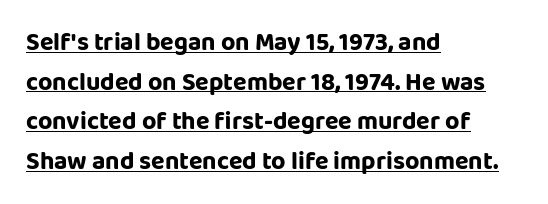
No extra tracking has been applied to these lines. These lines sit exactly where default settings would place them. In terms of posture, this sample is upright. The rendered words wear a rule along their underside. One-word summary of the alignment: left.
